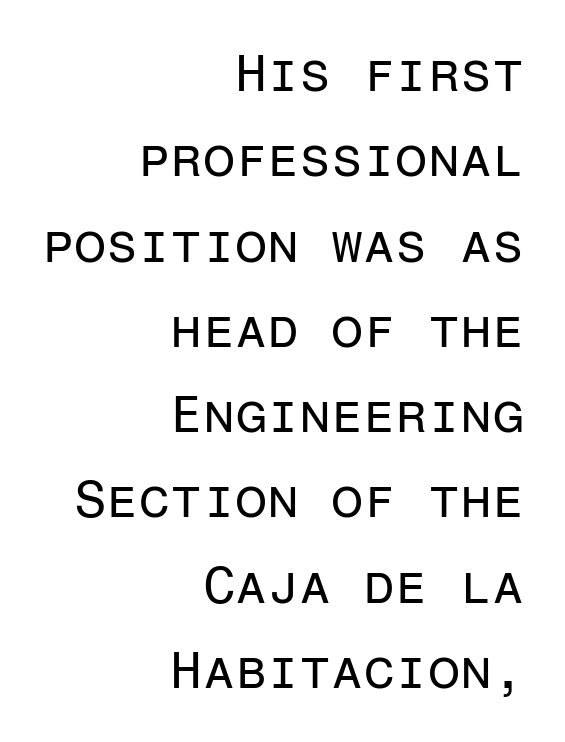
The image shows 52 px regular-weight sans-serif type, upright, monospaced; set right-aligned, normal line spacing (1.64x), normal letter spacing, not underlined; low stroke contrast and a medium x-height.
